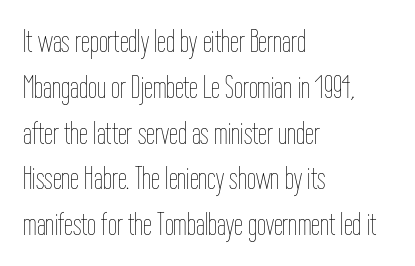
The image shows 32 px thin, condensed type, upright; set left-aligned, normal line spacing (1.43x), normal letter spacing, not underlined; low stroke contrast and a medium x-height.
